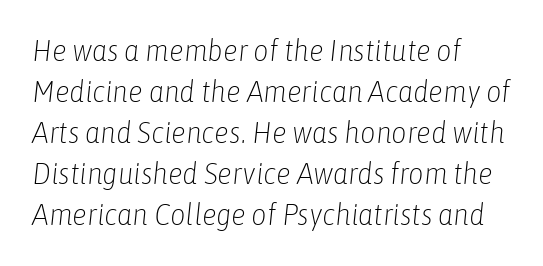
The image shows 30 px light, condensed type, italic (leaning right); set left-aligned, normal line spacing (1.37x), normal letter spacing, not underlined; low stroke contrast and a medium x-height.
